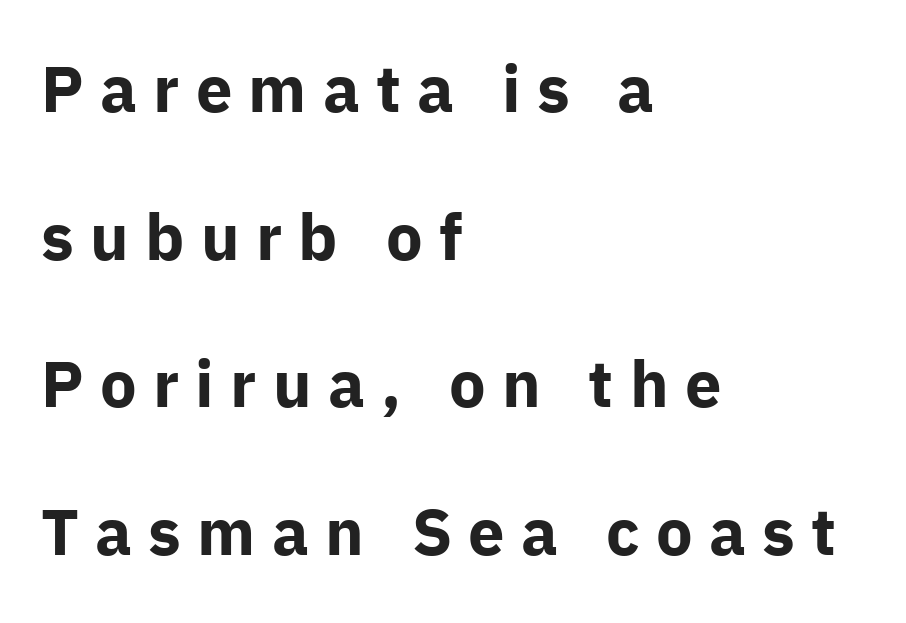
{"serif": "no", "italic": "no", "bold": "yes", "weight": "bold", "width": "normal", "stroke_contrast": "low", "x_height": "medium", "monospaced": "no", "underline": "no", "align": "left", "line_spacing": "loose", "line_spacing_ratio": 2.27, "letter_spacing": "wide", "letter_spacing_em": 0.25, "glyph_px": 65}
